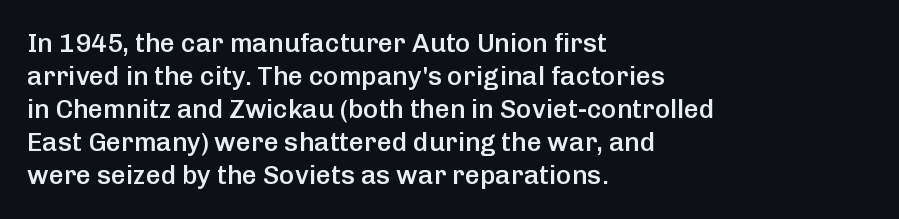
{"italic": "no", "bold": "semi", "underline": "no", "align": "left", "line_spacing": "normal", "line_spacing_ratio": 1.27, "letter_spacing": "normal", "letter_spacing_em": 0.0, "glyph_px": 26}
